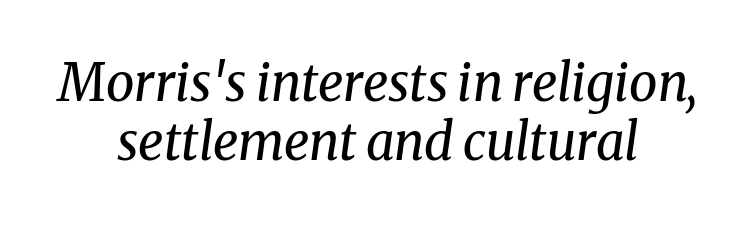
No letter is thick-stroked: the sample isn't bold. Every row of glyphs is offset so its center matches the block's center. The gaps between neighbouring characters are ordinary and unremarkable. Words float on clear page, feet unadorned.
